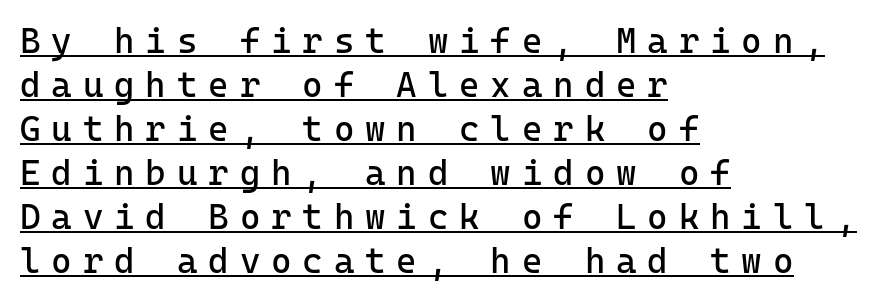
Q: Is the text bold? A: No.
Q: Is the text italic (slanted)? A: No, it is upright.
Q: Is the typeface a serif or a sans-serif typeface? A: Sans-serif.
Q: Is the text underlined? A: Yes.
Q: How is the paragraph aligned? A: Left-aligned.
Q: Is the spacing between letters normal or unusually wide? A: Unusually wide.
Q: Is the spacing between lines tight, normal or loose? A: Normal.
Q: Width (condensed, normal, or wide)? A: Normal.
Q: Stroke contrast? A: Low.
Q: x-height? A: Medium.
Q: Monospaced? A: Yes.
